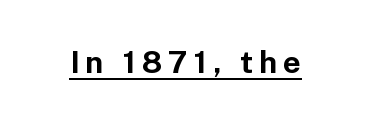
{"serif": "no", "italic": "no", "bold": "yes", "weight": "bold", "width": "normal", "stroke_contrast": "low", "x_height": "medium", "monospaced": "no", "underline": "yes", "glyph_px": 31}
